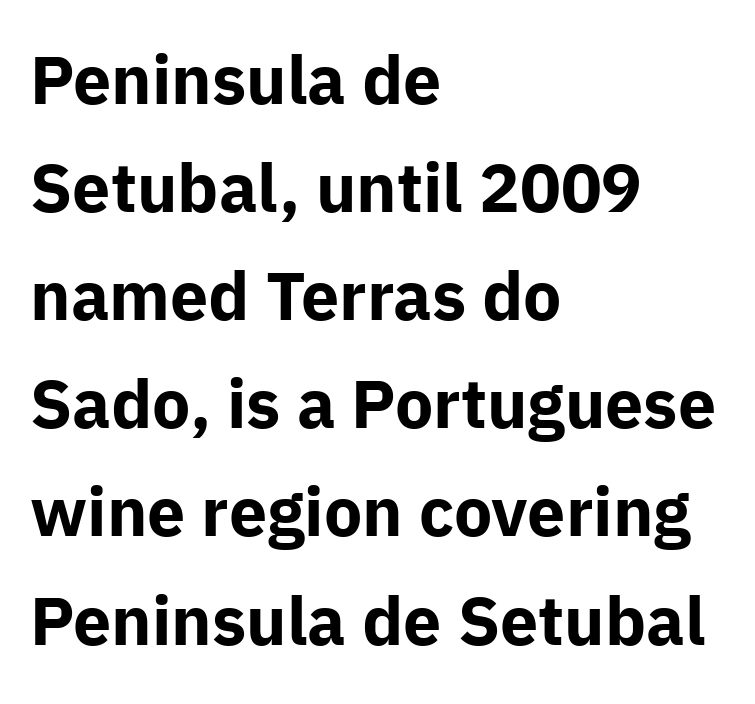
The image shows 68 px bold sans-serif type, upright; set left-aligned, normal line spacing (1.59x), normal letter spacing, not underlined; low stroke contrast and a medium x-height.
